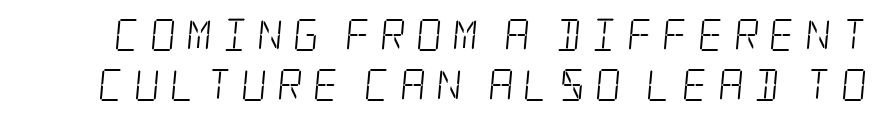
Q: Is the text bold? A: No.
Q: Is the typeface a serif or a sans-serif typeface? A: Serif.
Q: Is the text underlined? A: No.
Q: Is the spacing between letters normal or unusually wide? A: Unusually wide.
Q: Is the spacing between lines tight, normal or loose? A: Normal.
Q: Width (condensed, normal, or wide)? A: Condensed.
Q: Stroke contrast? A: Low.
Q: x-height? A: Large.
